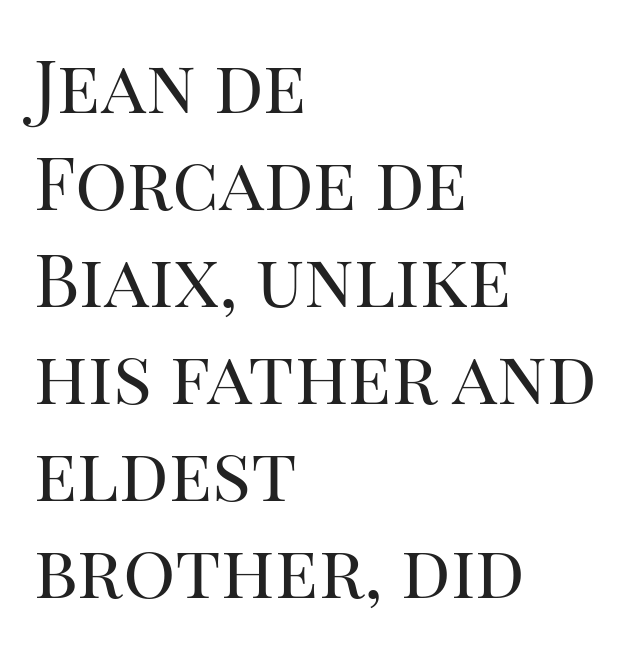
{"serif": "yes", "italic": "no", "bold": "no", "weight": "regular", "width": "normal", "stroke_contrast": "high", "x_height": "large", "monospaced": "no", "underline": "no", "align": "left", "line_spacing": "normal", "line_spacing_ratio": 1.33, "letter_spacing": "normal", "letter_spacing_em": 0.0, "glyph_px": 73}
